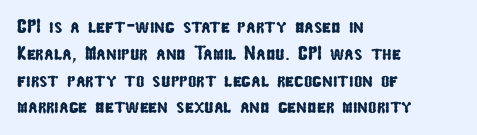
{"underline": "no", "align": "left", "line_spacing": "normal", "line_spacing_ratio": 1.34, "letter_spacing": "normal", "letter_spacing_em": 0.0, "glyph_px": 20}
